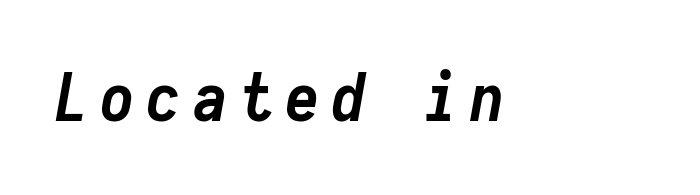
A typesetter would mark this as italic. Do the characters align in a grid? Yes, the font is monospaced. The face used here has the dense, thick strokes of a bold. Only glyphs here, with clear space below each row.
